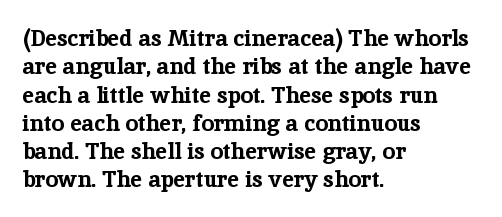
The image shows 23 px bold type, upright; set left-aligned, line spacing 1.23x, normal letter spacing, not underlined.
